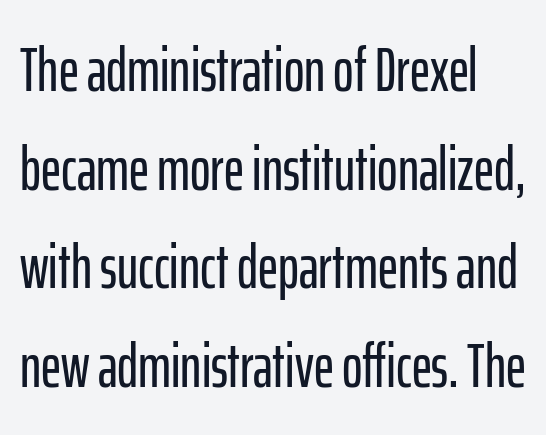
A typesetter would mark this as roman, not italic. Observe the absence of serifs on each vertical stroke in this sample. Lines of text with bare space underneath. The face used here is proportionally spaced, like ordinary book or web type. Observe the ordinary spacing: letters are neighbours, not strangers.
